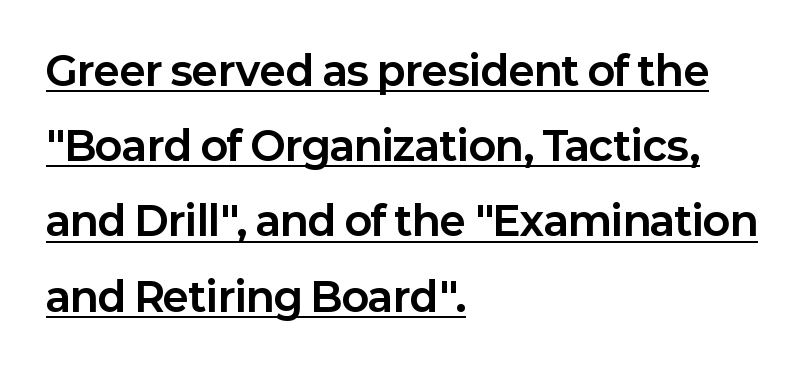
The image shows 40 px bold sans-serif type, upright; set left-aligned, line spacing 1.88x, normal letter spacing, underlined; low stroke contrast and a medium x-height.
